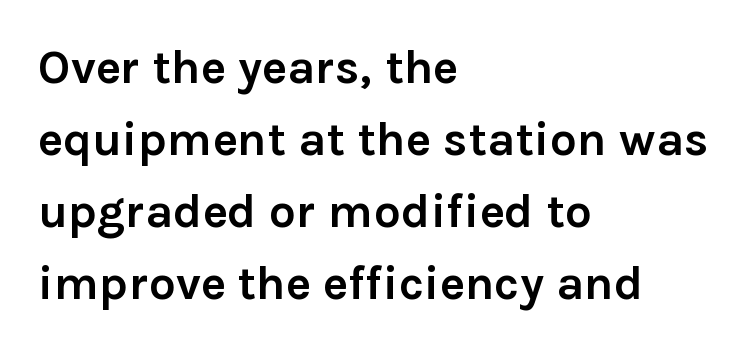
The image shows 48 px semibold sans-serif type, upright; set left-aligned, normal line spacing (1.5x), normal letter spacing, not underlined; a medium x-height.
